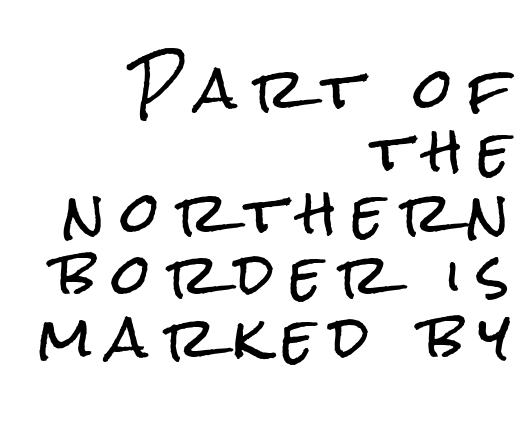
Q: Is the text italic (slanted)? A: No, it is upright.
Q: Is the typeface a serif or a sans-serif typeface? A: Sans-serif.
Q: Is the text underlined? A: No.
Q: How is the paragraph aligned? A: Right-aligned.
Q: Is the spacing between letters normal or unusually wide? A: Unusually wide.
Q: Is the spacing between lines tight, normal or loose? A: Tight.
Q: Width (condensed, normal, or wide)? A: Condensed.
Q: Stroke contrast? A: Low.
Q: x-height? A: Medium.
Q: Monospaced? A: No.
